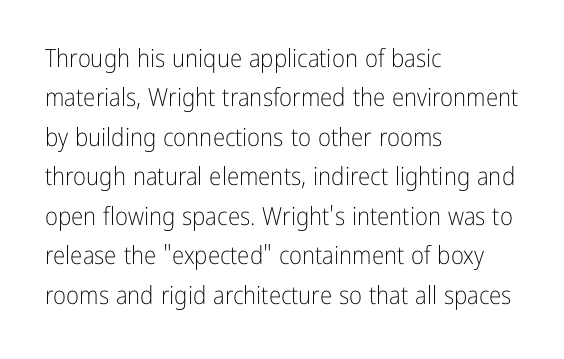
This block has exactly the height ordinary leading produces. Heft: none added — not bold. The face used here is rendered with its standard letterfit. Horizontally, the lines are justified to the leading edge only.
